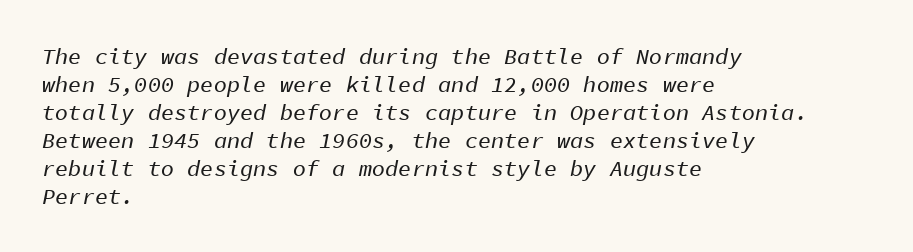
The image shows 22 px text type, italic (leaning right); set left-aligned, normal line spacing (1.27x), normal letter spacing, not underlined.
